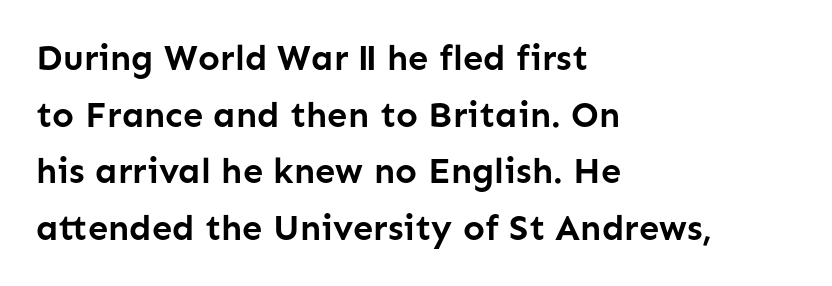
To sum up the face: it is a sans, with no serifs. Here the designer chose a conventional face with non-uniform glyph widths. Nobody drew a line under any word here. The ragged edge is on the right, which tells us the setting is flush left. Tall strokes in this sample are plumb rather than angled. Horizontal bands of white between lines are of average thickness.
